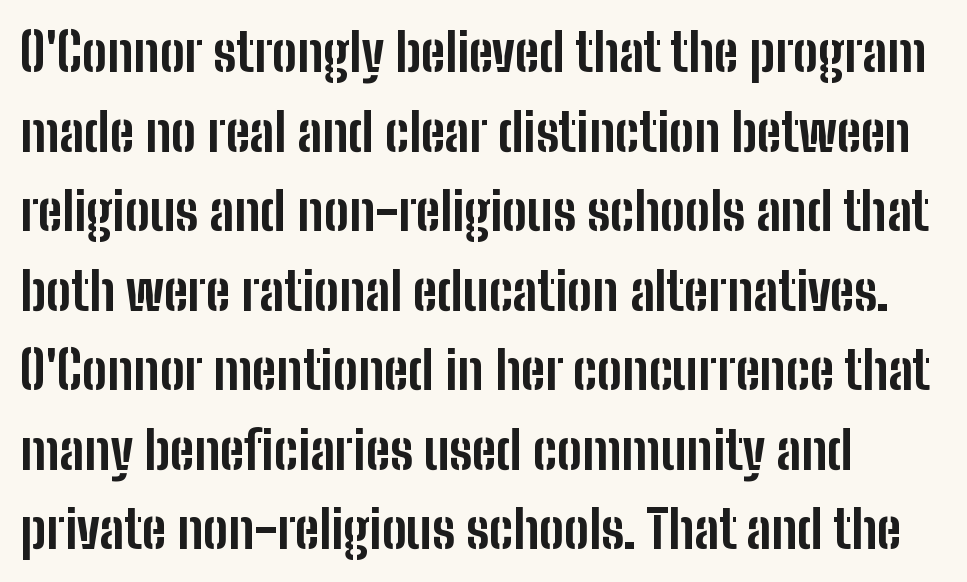
Posture: straight, roman, zero tilt. Horizontal alignment here is leftward, the default for most running prose. Nothing sits at the stroke ends, so this counts as sans-serif. Notice how descenders clear the ascenders below comfortably — that's standard leading.
